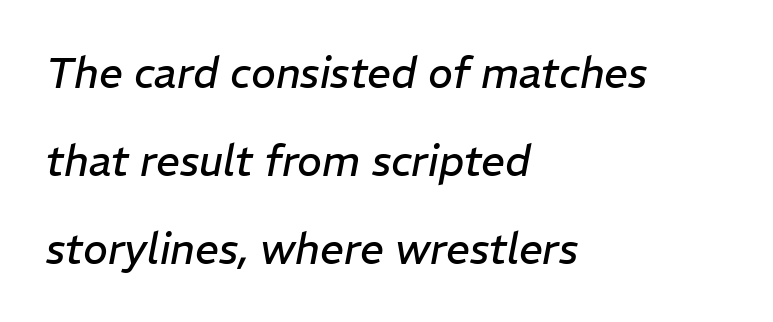
The image shows 42 px regular-weight type, italic (leaning right); set left-aligned, loose line spacing (2.09x), normal letter spacing, not underlined; low stroke contrast and a medium x-height.
